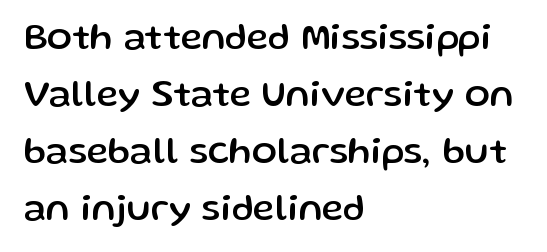
The image shows 37 px sans-serif type, upright; set left-aligned, normal line spacing (1.54x), normal letter spacing, not underlined; low stroke contrast and a medium x-height.
